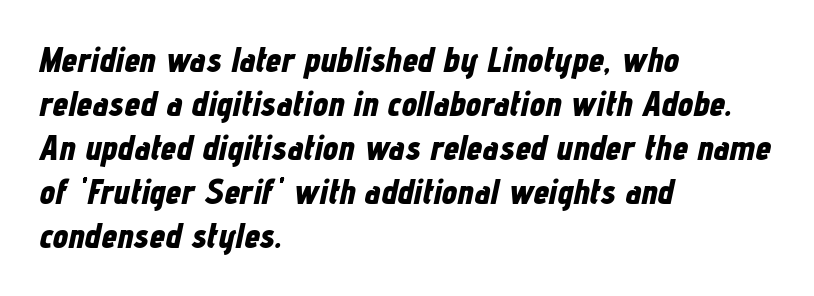
Q: Is the text bold? A: Yes.
Q: Is the text italic (slanted)? A: Yes, it leans right by about 12 degrees.
Q: Is the text underlined? A: No.
Q: How is the paragraph aligned? A: Left-aligned.
Q: Is the spacing between letters normal or unusually wide? A: Normal.
Q: Is the spacing between lines tight, normal or loose? A: Normal.
Q: Width (condensed, normal, or wide)? A: Condensed.
Q: Stroke contrast? A: Low.
Q: x-height? A: Medium.
Q: Monospaced? A: No.
